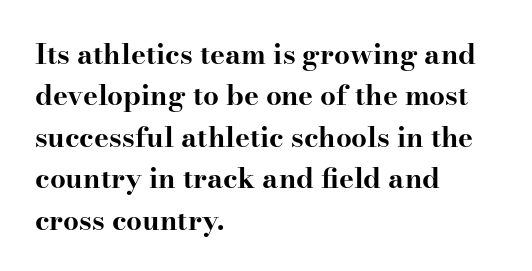
The lettering stays uniformly vertical, giving the passage a roman look. Evenly set lines give the paragraph a standard silhouette. Unmarked baselines from the first word to the last. What stands out about the letter spacing? Nothing — it is the standard amount. The letters are bold, with thick, heavy strokes.
